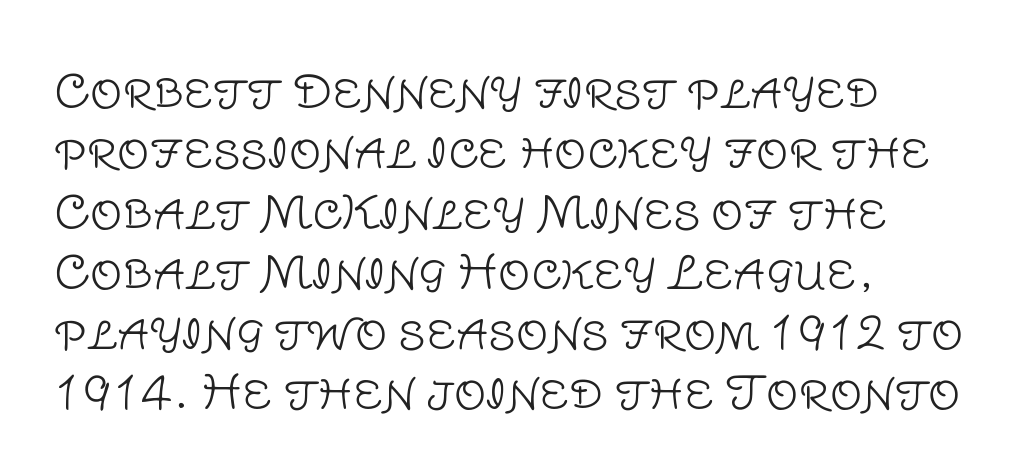
Q: Is the text bold? A: No.
Q: Is the text italic (slanted)? A: Yes.
Q: Is the typeface a serif or a sans-serif typeface? A: Sans-serif.
Q: Is the text underlined? A: No.
Q: How is the paragraph aligned? A: Left-aligned.
Q: Is the spacing between letters normal or unusually wide? A: Normal.
Q: Is the spacing between lines tight, normal or loose? A: Normal.
Q: Width (condensed, normal, or wide)? A: Normal.
Q: Stroke contrast? A: Low.
Q: x-height? A: Large.
Q: Monospaced? A: No.
